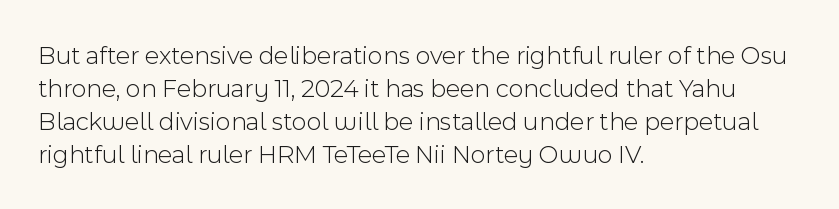
Q: Is the text bold? A: No.
Q: Is the text italic (slanted)? A: No, it is upright.
Q: Is the text underlined? A: No.
Q: How is the paragraph aligned? A: Left-aligned.
Q: Is the spacing between letters normal or unusually wide? A: Normal.
Q: Is the spacing between lines tight, normal or loose? A: Normal.
